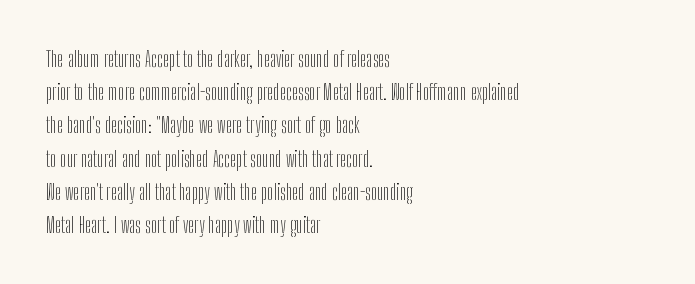
Q: Is the text bold? A: No.
Q: Is the text italic (slanted)? A: No, it is upright.
Q: Is the text underlined? A: No.
Q: How is the paragraph aligned? A: Left-aligned.
Q: Is the spacing between letters normal or unusually wide? A: Normal.
Q: Is the spacing between lines tight, normal or loose? A: Normal.
